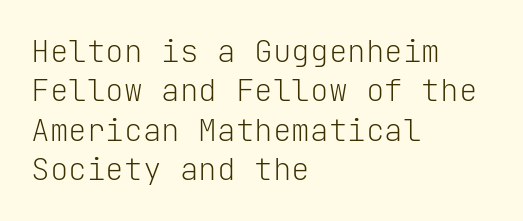
Q: Is the text bold? A: No.
Q: Is the text italic (slanted)? A: No, it is upright.
Q: Is the typeface a serif or a sans-serif typeface? A: Sans-serif.
Q: Is the text underlined? A: No.
Q: How is the paragraph aligned? A: Left-aligned.
Q: Is the spacing between letters normal or unusually wide? A: Normal.
Q: Is the spacing between lines tight, normal or loose? A: Normal.
Q: Width (condensed, normal, or wide)? A: Normal.
Q: Stroke contrast? A: Low.
Q: x-height? A: Medium.
Q: Monospaced? A: Yes.
